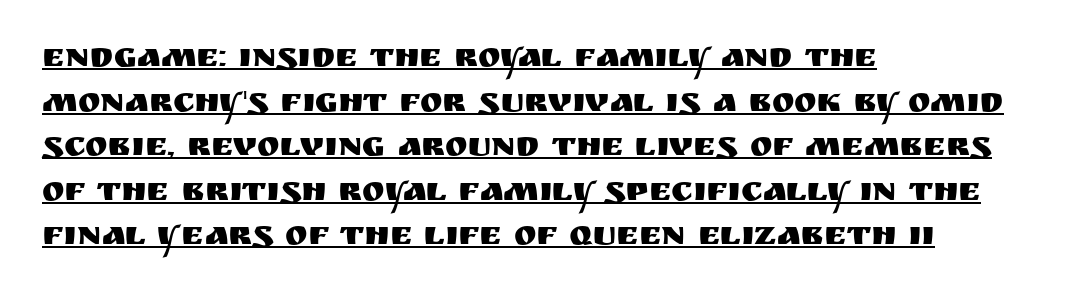
{"serif": "no", "italic": "no", "width": "normal", "stroke_contrast": "medium", "x_height": "large", "monospaced": "no", "underline": "yes", "align": "left", "line_spacing": "normal", "line_spacing_ratio": 1.31, "letter_spacing": "normal", "letter_spacing_em": 0.0, "glyph_px": 34}
